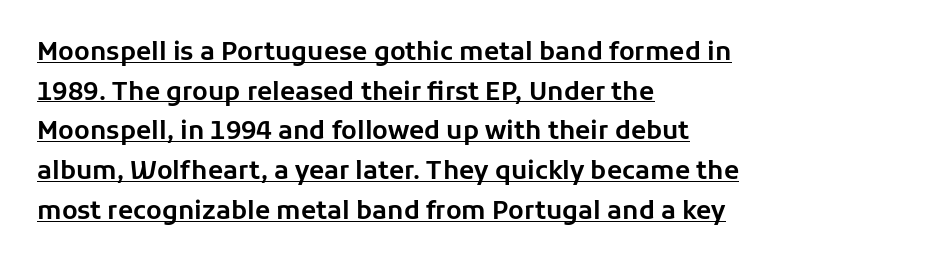
Q: Is the text italic (slanted)? A: No, it is upright.
Q: Is the text underlined? A: Yes.
Q: How is the paragraph aligned? A: Left-aligned.
Q: Is the spacing between letters normal or unusually wide? A: Normal.
Q: Is the spacing between lines tight, normal or loose? A: Normal.
